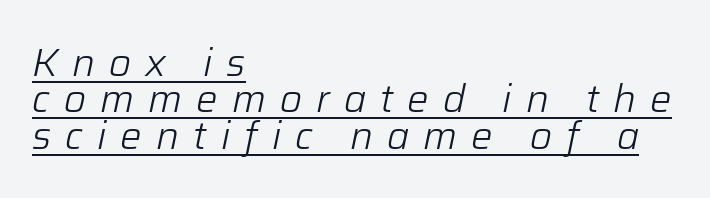
Varying glyph widths throughout — classic text-font behaviour. The lines in this sample share a left origin and differ only in where they stop. In designer terms, the underline attribute is active on this setting. Stroke thickness stays within the range of a standard reading face or lighter.
